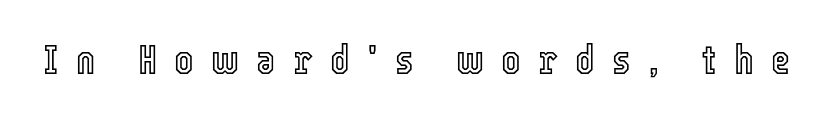
{"italic": "no", "width": "condensed", "x_height": "medium", "monospaced": "no", "underline": "no", "letter_spacing": "wide", "letter_spacing_em": 0.42, "glyph_px": 41}
